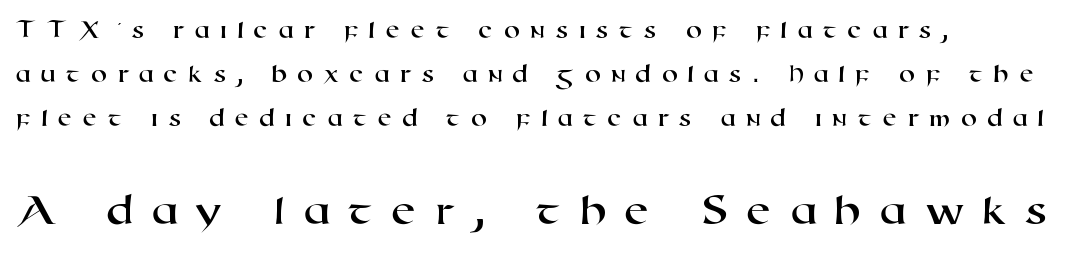
{"serif": "no", "width": "wide", "stroke_contrast": "high", "x_height": "medium", "monospaced": "no", "underline": "no", "align": "left", "line_spacing": "normal", "line_spacing_ratio": 1.69, "letter_spacing": "wide", "letter_spacing_em": 0.38, "larger_block": "second", "size_ratio": 1.77, "glyph_px": 46}
